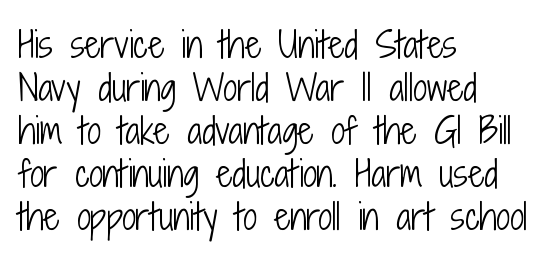
Q: Is the text bold? A: No.
Q: Is the text italic (slanted)? A: No, it is upright.
Q: Is the typeface a serif or a sans-serif typeface? A: Sans-serif.
Q: Is the text underlined? A: No.
Q: How is the paragraph aligned? A: Left-aligned.
Q: Is the spacing between letters normal or unusually wide? A: Normal.
Q: Width (condensed, normal, or wide)? A: Condensed.
Q: Stroke contrast? A: Low.
Q: x-height? A: Medium.
Q: Monospaced? A: No.
